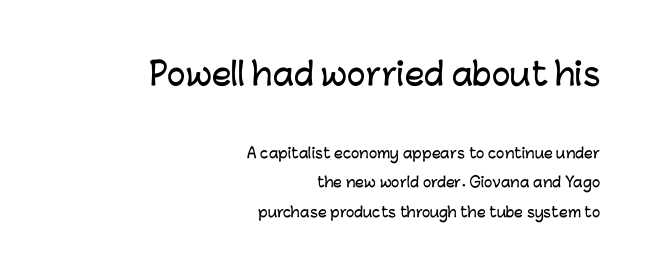
The image shows 31 px sans-serif type, upright; set right-aligned, loose line spacing (2.1x), normal letter spacing, not underlined; the first (top) block is 2.21x larger; low stroke contrast and a medium x-height.
